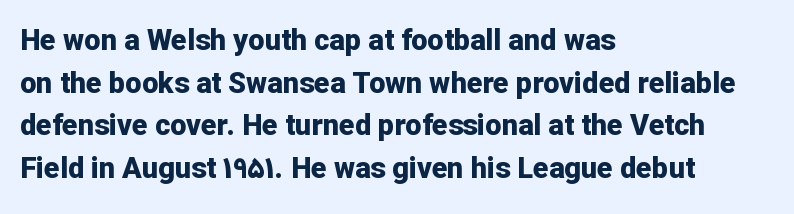
{"serif": "no", "italic": "no", "bold": "yes", "weight": "bold", "width": "normal", "stroke_contrast": "low", "x_height": "medium", "monospaced": "no", "underline": "no", "align": "left", "line_spacing": "normal", "line_spacing_ratio": 1.47, "letter_spacing": "normal", "letter_spacing_em": 0.0, "glyph_px": 29}
